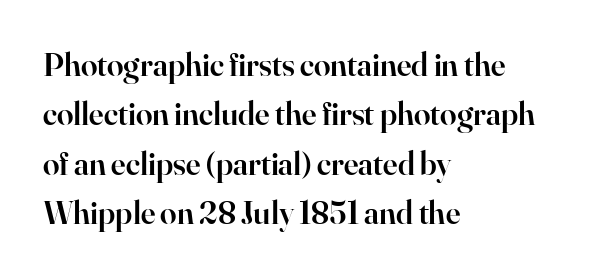
{"serif": "yes", "italic": "no", "bold": "semi", "weight": "semibold", "width": "normal", "stroke_contrast": "high", "x_height": "small", "monospaced": "no", "underline": "no", "align": "left", "line_spacing": "normal", "line_spacing_ratio": 1.5, "letter_spacing": "normal", "letter_spacing_em": 0.0, "glyph_px": 33}
